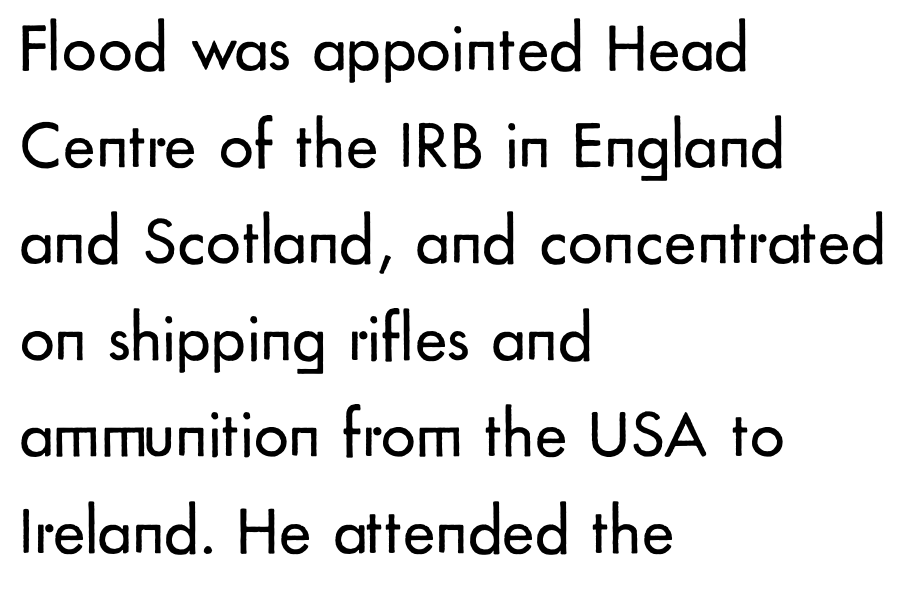
Q: Is the text bold? A: No.
Q: Is the text italic (slanted)? A: No, it is upright.
Q: Is the typeface a serif or a sans-serif typeface? A: Sans-serif.
Q: Is the text underlined? A: No.
Q: How is the paragraph aligned? A: Left-aligned.
Q: Is the spacing between letters normal or unusually wide? A: Normal.
Q: Is the spacing between lines tight, normal or loose? A: Normal.
Q: Width (condensed, normal, or wide)? A: Normal.
Q: Stroke contrast? A: Low.
Q: x-height? A: Small.
Q: Monospaced? A: No.
